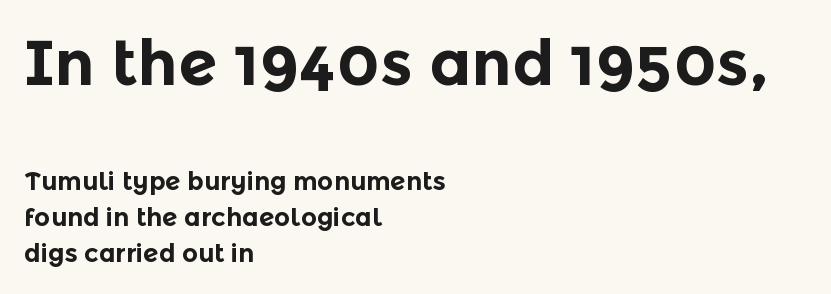
The image shows 63 px bold sans-serif type, upright; set left-aligned, normal line spacing (1.44x), normal letter spacing, not underlined; the first (top) block is 2.52x larger; a medium x-height.
